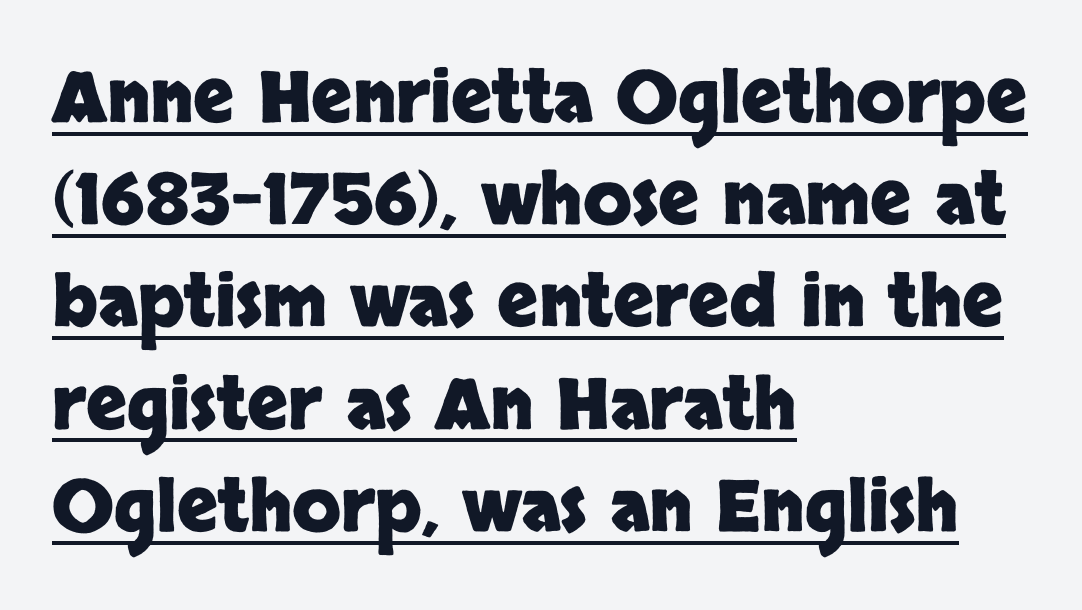
The letterforms sit shoulder to shoulder at normal distance. The passage is arranged the way most books set body copy — flush left. In terms of letterform style, serifs are entirely absent. Character widths vary here, with narrow letters taking less room than wide ones. These words are printed bold, with thick strokes throughout.
